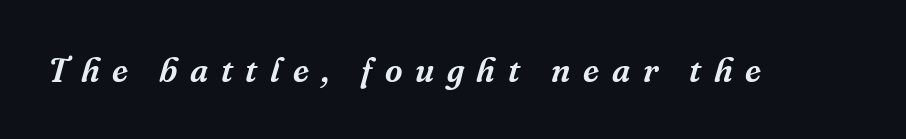
Does the type have serifs? Yes, each stem ends in a small foot. You could not count columns in this text — the font is proportionally spaced. Characters are canted at an angle relative to the baseline's perpendicular. The area under the type is left untouched.
